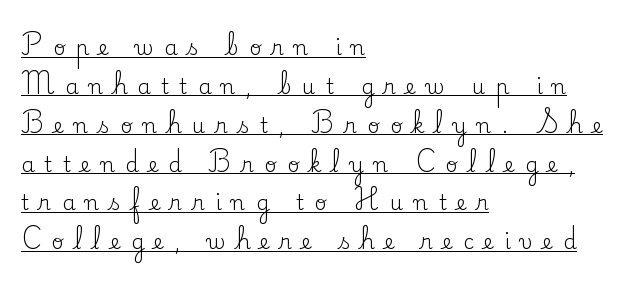
{"italic": "no", "bold": "no", "underline": "yes", "align": "left", "line_spacing_ratio": 1.85, "letter_spacing": "wide", "letter_spacing_em": 0.49, "glyph_px": 21}
